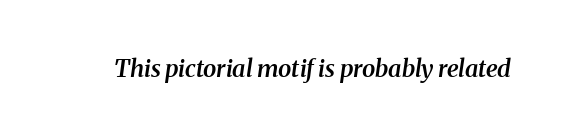
Q: Is the text bold? A: Semi-bold.
Q: Is the text italic (slanted)? A: Yes, it leans right by about 8 degrees.
Q: Is the text underlined? A: No.
Q: Is the spacing between letters normal or unusually wide? A: Normal.
